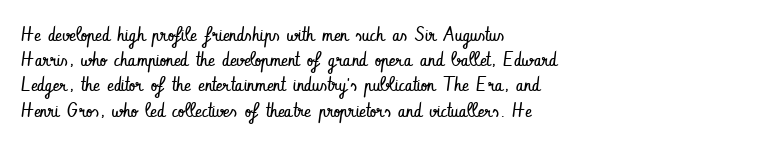
The image shows 20 px text type, upright; set left-aligned, normal line spacing (1.26x), normal letter spacing, not underlined.
